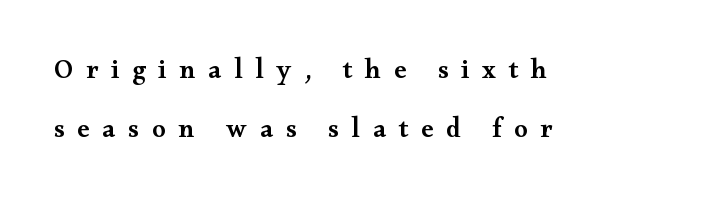
Glance below the letters and you will spot only blank space. What weight is shown? A semibold, between regular and bold. Which margin do the lines hug? The left one — the right edge is uneven. Regarding leading, the lines here are spaced well apart.
